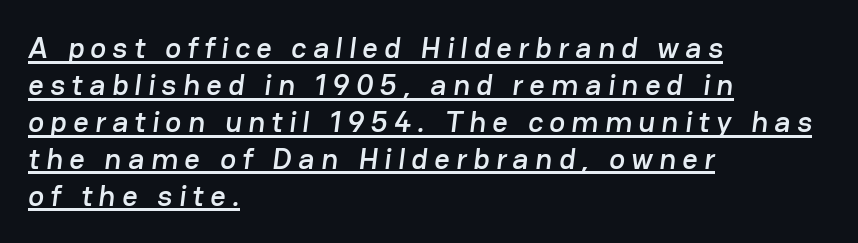
The image shows 30 px sans-serif type; set left-aligned, line spacing 1.23x, unusually wide letter spacing (+0.21 em), underlined; low stroke contrast and a medium x-height.
